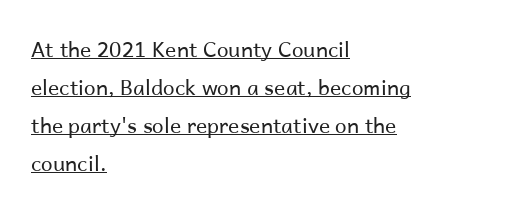
Q: Is the text bold? A: No.
Q: Is the text italic (slanted)? A: No, it is upright.
Q: Is the text underlined? A: Yes.
Q: How is the paragraph aligned? A: Left-aligned.
Q: Is the spacing between letters normal or unusually wide? A: Normal.
